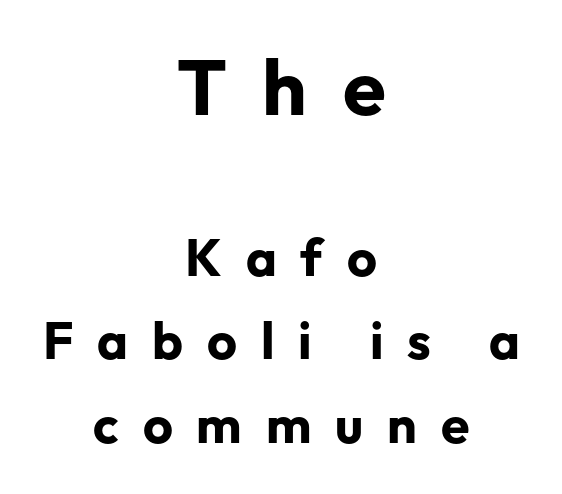
Q: Is the text bold? A: Yes.
Q: Is the text italic (slanted)? A: No, it is upright.
Q: Is the typeface a serif or a sans-serif typeface? A: Sans-serif.
Q: Is the text underlined? A: No.
Q: How is the paragraph aligned? A: Centered.
Q: Is the spacing between letters normal or unusually wide? A: Unusually wide.
Q: Is the spacing between lines tight, normal or loose? A: Normal.
Q: Which block of text is set in a larger size, the first (top) or the second (bottom)? A: The first (top) one.
Q: Width (condensed, normal, or wide)? A: Normal.
Q: Stroke contrast? A: Low.
Q: x-height? A: Medium.
Q: Monospaced? A: No.
